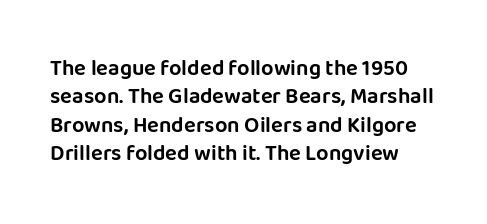
If you measured baseline to baseline, you'd find a middling distance. Glyph-to-glyph distance matches everyday printed text. Any mark beneath the type? The region is blank. Tall strokes in this sample are plumb rather than angled.
